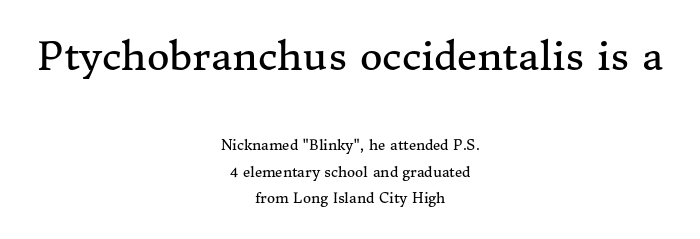
Q: Is the text bold? A: No.
Q: Is the text italic (slanted)? A: No, it is upright.
Q: Is the typeface a serif or a sans-serif typeface? A: Serif.
Q: Is the text underlined? A: No.
Q: How is the paragraph aligned? A: Centered.
Q: Is the spacing between letters normal or unusually wide? A: Normal.
Q: Is the spacing between lines tight, normal or loose? A: Loose.
Q: Which block of text is set in a larger size, the first (top) or the second (bottom)? A: The first (top) one.
Q: Width (condensed, normal, or wide)? A: Normal.
Q: Stroke contrast? A: Medium.
Q: x-height? A: Medium.
Q: Monospaced? A: No.
